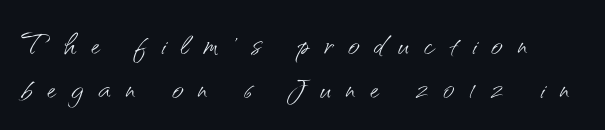
Q: Is the text bold? A: No.
Q: Is the text italic (slanted)? A: Yes.
Q: Is the typeface a serif or a sans-serif typeface? A: Sans-serif.
Q: Is the text underlined? A: No.
Q: How is the paragraph aligned? A: Left-aligned.
Q: Is the spacing between letters normal or unusually wide? A: Unusually wide.
Q: Is the spacing between lines tight, normal or loose? A: Tight.
Q: Width (condensed, normal, or wide)? A: Normal.
Q: Stroke contrast? A: Medium.
Q: x-height? A: Small.
Q: Monospaced? A: No.
